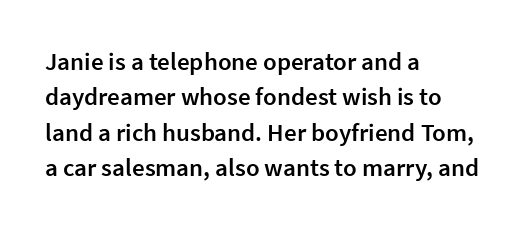
The image shows 25 px text type, upright; set left-aligned, normal line spacing (1.42x), normal letter spacing, not underlined.
